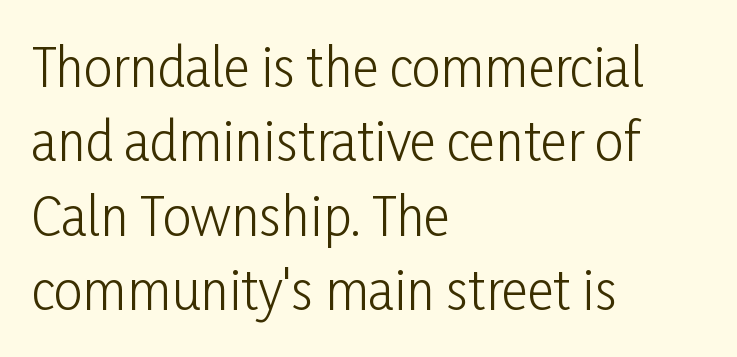
The image shows 51 px light, condensed sans-serif type, upright; set left-aligned, normal line spacing (1.46x), normal letter spacing, not underlined; low stroke contrast and a medium x-height.
